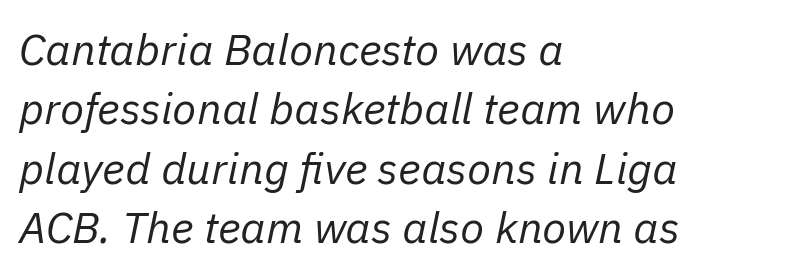
Q: Is the text bold? A: No.
Q: Is the text italic (slanted)? A: Yes, it leans right by about 11 degrees.
Q: Is the text underlined? A: No.
Q: How is the paragraph aligned? A: Left-aligned.
Q: Is the spacing between letters normal or unusually wide? A: Normal.
Q: Is the spacing between lines tight, normal or loose? A: Normal.
Q: Width (condensed, normal, or wide)? A: Normal.
Q: Stroke contrast? A: Low.
Q: x-height? A: Medium.
Q: Monospaced? A: No.
